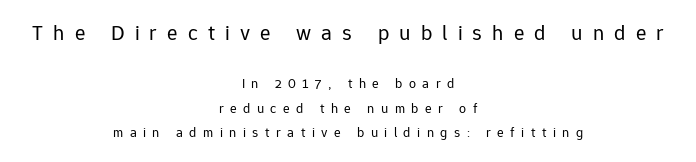
{"italic": "no", "bold": "no", "underline": "no", "align": "center", "line_spacing_ratio": 1.72, "letter_spacing": "wide", "letter_spacing_em": 0.46, "larger_block": "first", "size_ratio": 1.57, "glyph_px": 22}
